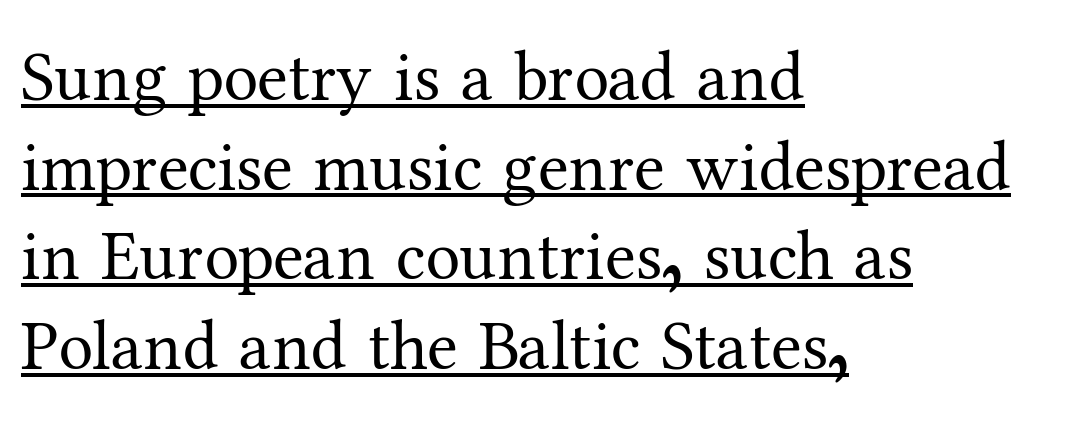
Q: Is the text bold? A: No.
Q: Is the text italic (slanted)? A: No, it is upright.
Q: Is the typeface a serif or a sans-serif typeface? A: Serif.
Q: Is the text underlined? A: Yes.
Q: How is the paragraph aligned? A: Left-aligned.
Q: Is the spacing between letters normal or unusually wide? A: Normal.
Q: Is the spacing between lines tight, normal or loose? A: Normal.
Q: Width (condensed, normal, or wide)? A: Normal.
Q: Stroke contrast? A: Medium.
Q: x-height? A: Medium.
Q: Monospaced? A: No.
